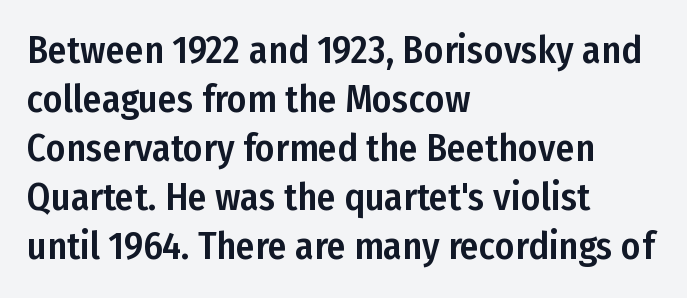
Q: Is the text italic (slanted)? A: No, it is upright.
Q: Is the typeface a serif or a sans-serif typeface? A: Sans-serif.
Q: Is the text underlined? A: No.
Q: How is the paragraph aligned? A: Left-aligned.
Q: Is the spacing between letters normal or unusually wide? A: Normal.
Q: Is the spacing between lines tight, normal or loose? A: Normal.
Q: Width (condensed, normal, or wide)? A: Condensed.
Q: Stroke contrast? A: Low.
Q: x-height? A: Medium.
Q: Monospaced? A: No.
